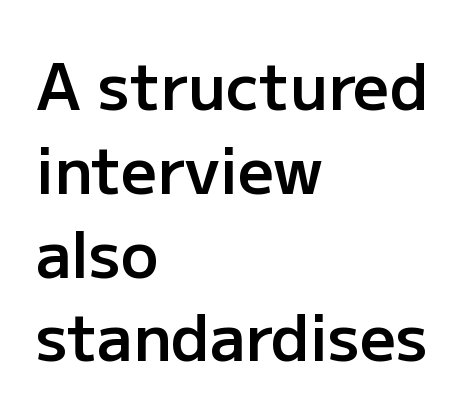
The image shows 63 px semibold sans-serif type, upright; set left-aligned, normal line spacing (1.33x), normal letter spacing, not underlined; low stroke contrast and a medium x-height.
